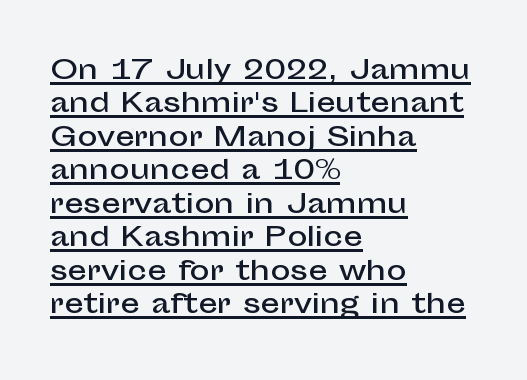
Q: Is the text italic (slanted)? A: No, it is upright.
Q: Is the text underlined? A: Yes.
Q: How is the paragraph aligned? A: Left-aligned.
Q: Is the spacing between letters normal or unusually wide? A: Normal.
